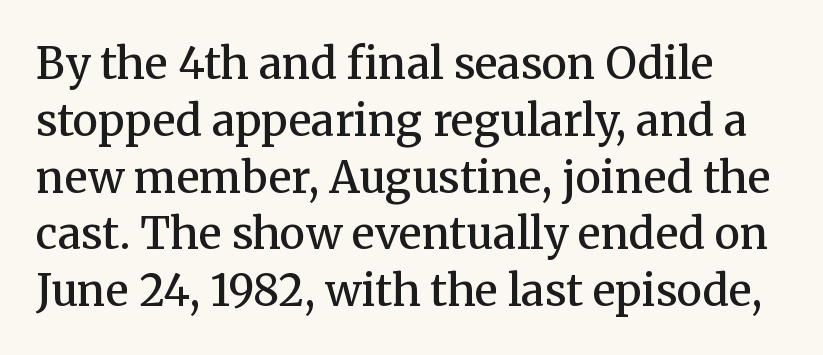
Look at the bottom of the vertical strokes: they flare into serifs here. Spacing between characters is what you'd get straight out of the box. Each row of text sits above clean, open space. A typesetter would call this leading conventional body-copy spacing.
